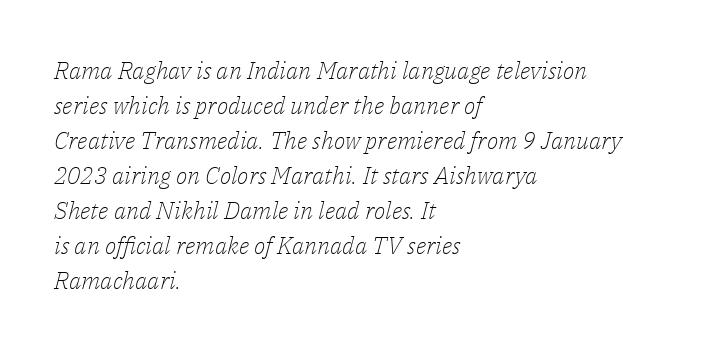
Q: Is the text bold? A: No.
Q: Is the text italic (slanted)? A: Yes, it leans right by about 14 degrees.
Q: Is the text underlined? A: No.
Q: How is the paragraph aligned? A: Left-aligned.
Q: Is the spacing between letters normal or unusually wide? A: Normal.
Q: Is the spacing between lines tight, normal or loose? A: Normal.
